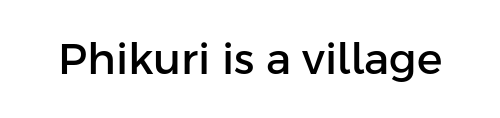
The image shows 43 px sans-serif type, upright; set normal letter spacing, not underlined; low stroke contrast and a medium x-height.
